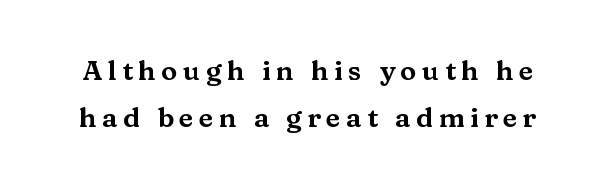
Glance below the letters and you will spot only blank space. How are the letters spaced? Widely, with obvious added tracking. Ordinary non-slanted type is in use.
